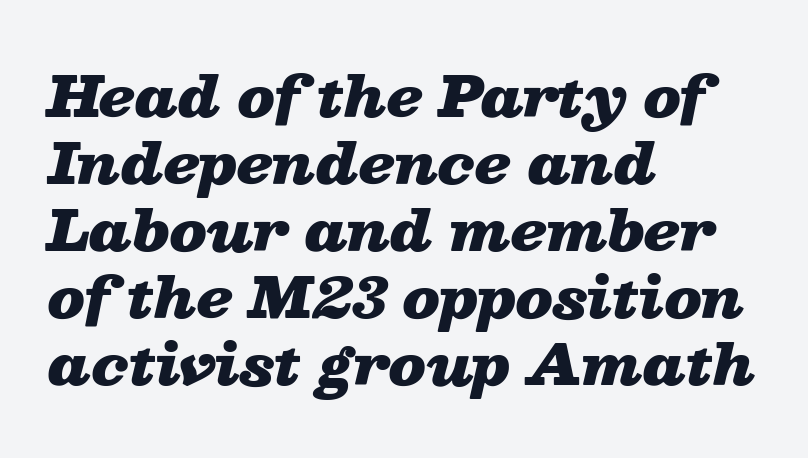
The image shows 55 px heavy, wide type, italic (leaning right); set left-aligned, line spacing 1.22x, normal letter spacing, not underlined; low stroke contrast and a medium x-height.
